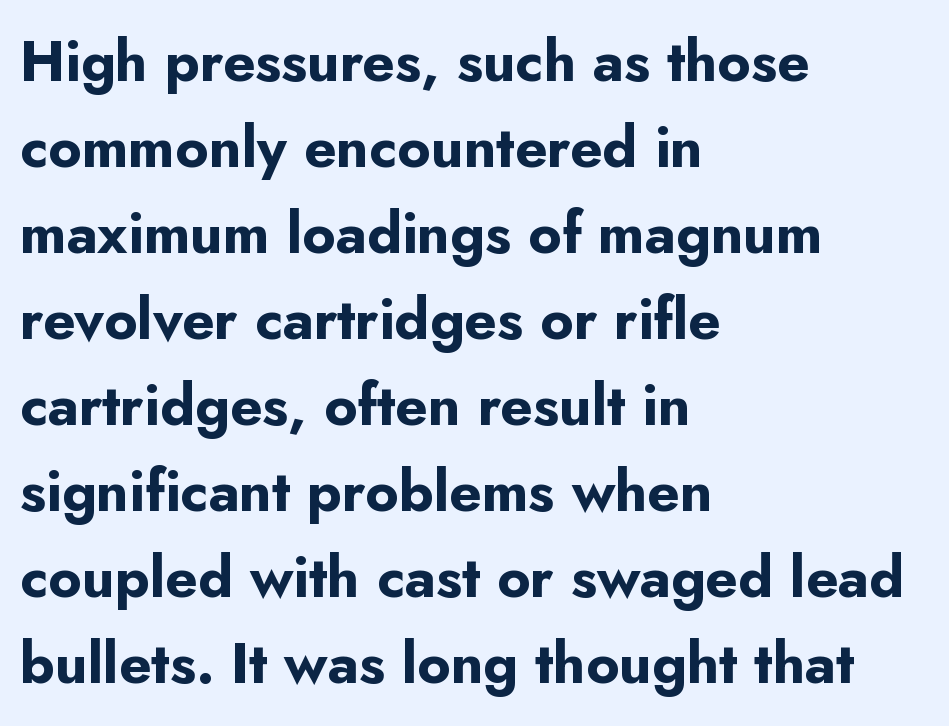
{"serif": "no", "italic": "no", "bold": "yes", "weight": "bold", "width": "normal", "stroke_contrast": "low", "x_height": "small", "monospaced": "no", "underline": "no", "align": "left", "line_spacing": "normal", "line_spacing_ratio": 1.51, "letter_spacing": "normal", "letter_spacing_em": 0.0, "glyph_px": 57}
